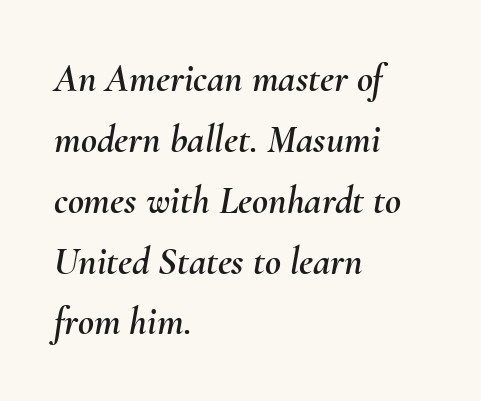
{"italic": "yes", "lean": "right", "slant_degrees": 10, "width": "normal", "stroke_contrast": "medium", "x_height": "small", "monospaced": "no", "underline": "no", "align": "left", "line_spacing": "normal", "line_spacing_ratio": 1.56, "letter_spacing": "normal", "letter_spacing_em": 0.0, "glyph_px": 39}
